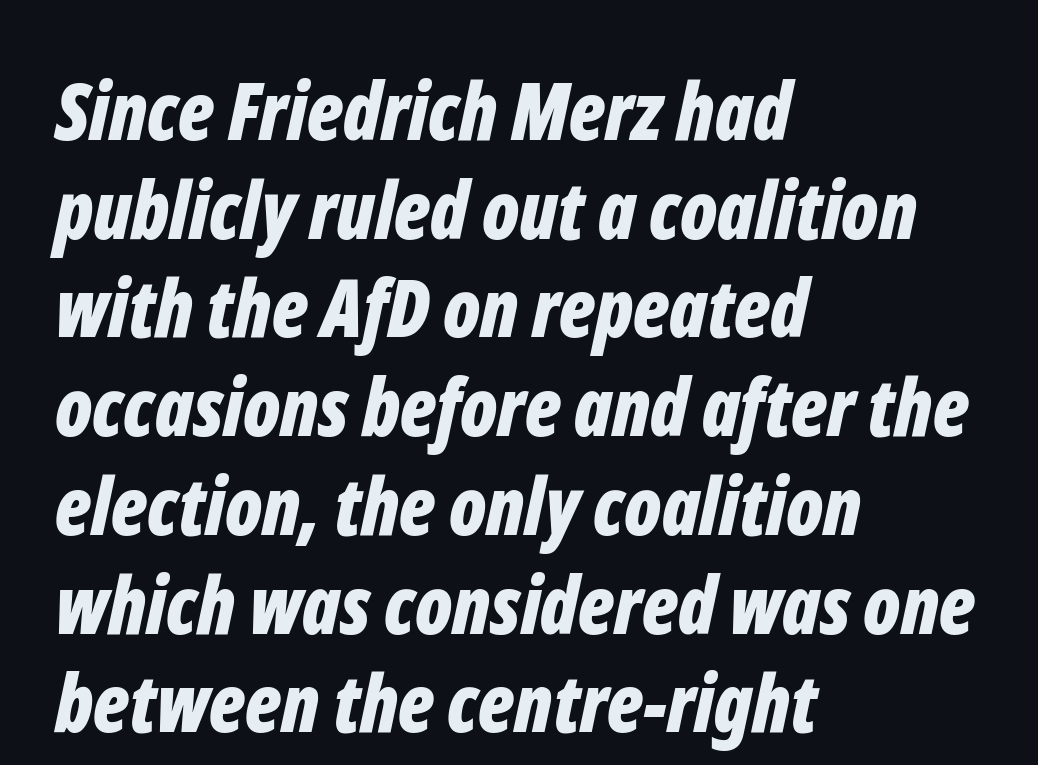
Q: Is the text bold? A: Yes.
Q: Is the text italic (slanted)? A: Yes, it leans right by about 12 degrees.
Q: Is the text underlined? A: No.
Q: How is the paragraph aligned? A: Left-aligned.
Q: Is the spacing between letters normal or unusually wide? A: Normal.
Q: Is the spacing between lines tight, normal or loose? A: Normal.
Q: Width (condensed, normal, or wide)? A: Condensed.
Q: Stroke contrast? A: Low.
Q: x-height? A: Medium.
Q: Monospaced? A: No.
